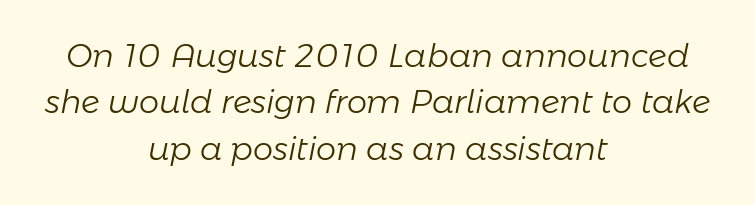
Q: Is the text bold? A: No.
Q: Is the text italic (slanted)? A: Yes, it leans right by about 11 degrees.
Q: Is the text underlined? A: No.
Q: How is the paragraph aligned? A: Centered.
Q: Is the spacing between letters normal or unusually wide? A: Normal.
Q: Is the spacing between lines tight, normal or loose? A: Normal.
Q: Width (condensed, normal, or wide)? A: Normal.
Q: Stroke contrast? A: Low.
Q: x-height? A: Medium.
Q: Monospaced? A: No.
